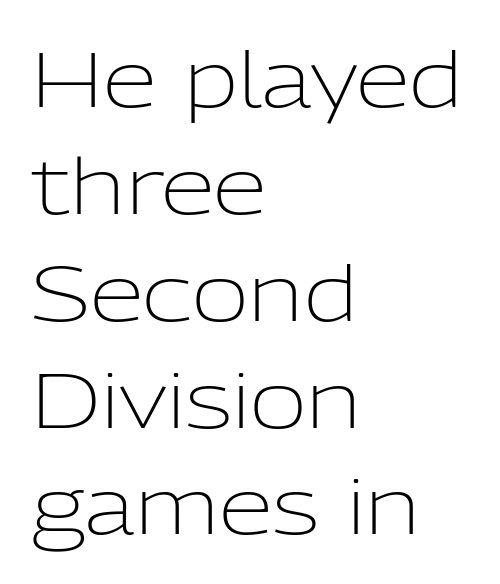
The image shows 78 px light sans-serif type, upright; set left-aligned, normal line spacing (1.37x), normal letter spacing, not underlined; low stroke contrast and a medium x-height.
